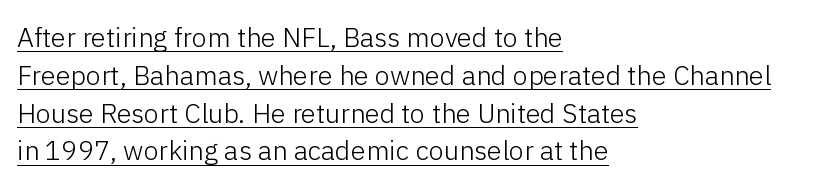
Q: Is the text bold? A: No.
Q: Is the text italic (slanted)? A: No, it is upright.
Q: Is the text underlined? A: Yes.
Q: How is the paragraph aligned? A: Left-aligned.
Q: Is the spacing between letters normal or unusually wide? A: Normal.
Q: Is the spacing between lines tight, normal or loose? A: Normal.
